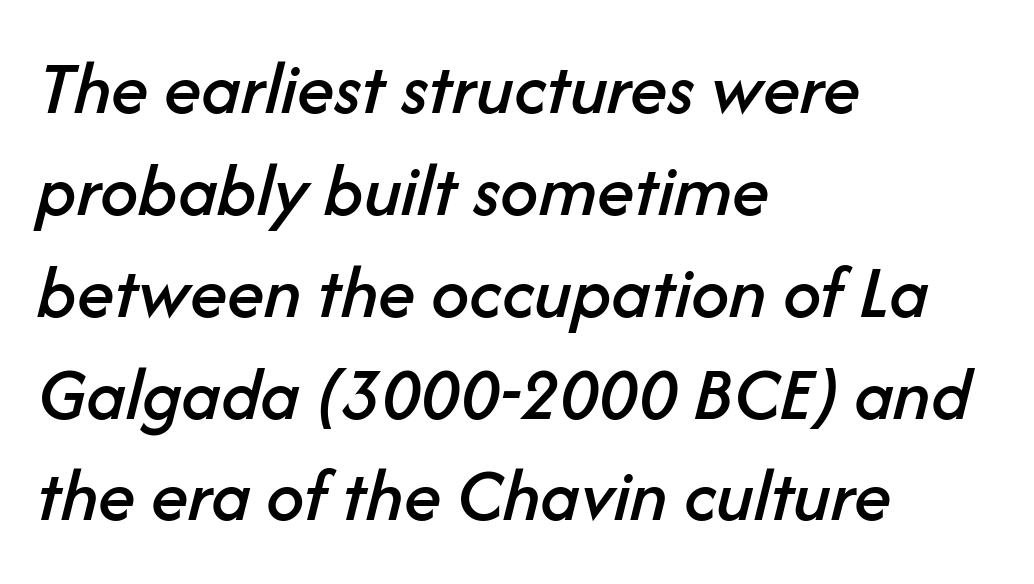
The image shows 76 px text type, italic (leaning right); set left-aligned, normal line spacing (1.34x), normal letter spacing, not underlined; low stroke contrast and a medium x-height.
